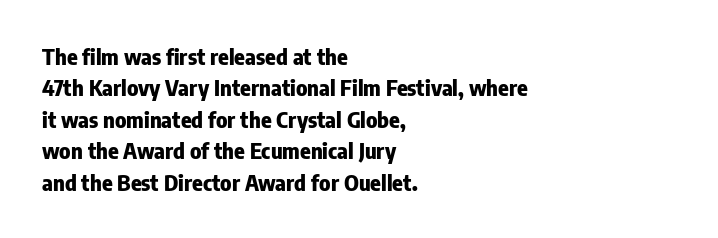
The image shows 22 px bold type, upright; set left-aligned, normal line spacing (1.43x), normal letter spacing, not underlined.
